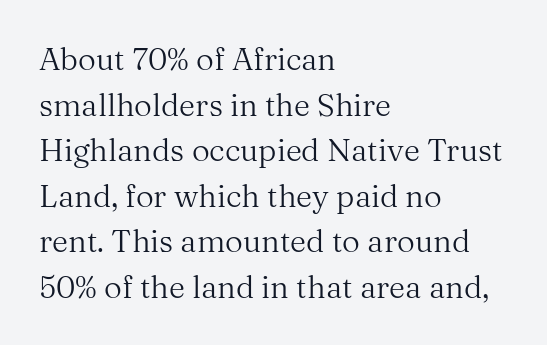
{"serif": "yes", "italic": "no", "bold": "no", "weight": "regular", "width": "normal", "stroke_contrast": "medium", "x_height": "medium", "monospaced": "no", "underline": "no", "align": "left", "line_spacing": "normal", "line_spacing_ratio": 1.47, "letter_spacing": "normal", "letter_spacing_em": 0.0, "glyph_px": 31}
